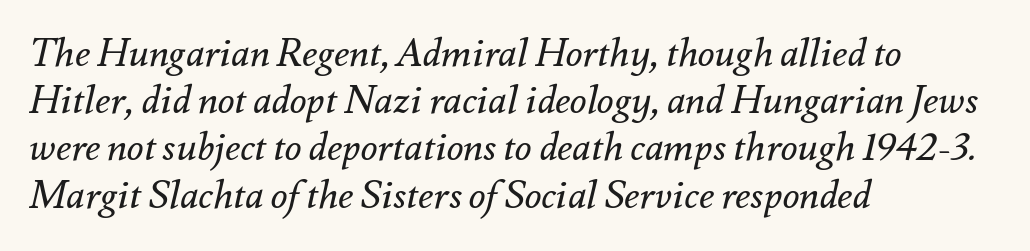
The image shows 39 px regular-weight type, italic (leaning right); set left-aligned, line spacing 1.21x, normal letter spacing, not underlined; medium stroke contrast and a small x-height.
